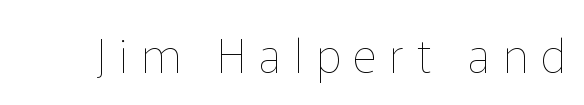
Q: Is the text bold? A: No.
Q: Is the text italic (slanted)? A: No, it is upright.
Q: Is the text underlined? A: No.
Q: Is the spacing between letters normal or unusually wide? A: Unusually wide.
Q: Width (condensed, normal, or wide)? A: Normal.
Q: Stroke contrast? A: Low.
Q: x-height? A: Medium.
Q: Monospaced? A: No.
